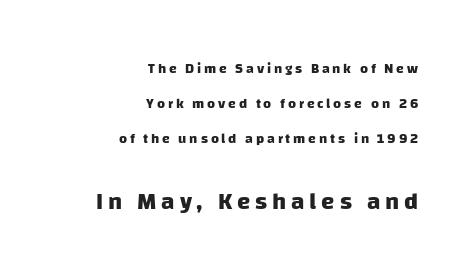
The image shows 24 px bold type; set right-aligned, loose line spacing (2.49x), unusually wide letter spacing (+0.2 em), not underlined; the second (bottom) block is 1.71x larger.
